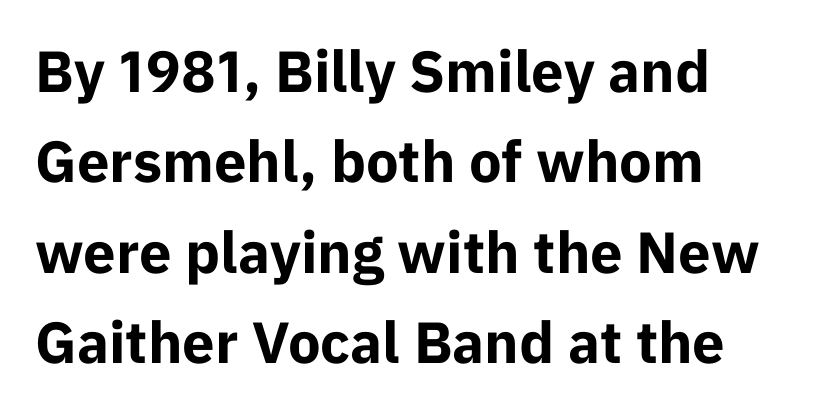
Q: Is the text bold? A: Yes.
Q: Is the text italic (slanted)? A: No, it is upright.
Q: Is the typeface a serif or a sans-serif typeface? A: Sans-serif.
Q: Is the text underlined? A: No.
Q: How is the paragraph aligned? A: Left-aligned.
Q: Is the spacing between letters normal or unusually wide? A: Normal.
Q: Is the spacing between lines tight, normal or loose? A: Normal.
Q: Width (condensed, normal, or wide)? A: Normal.
Q: Stroke contrast? A: Low.
Q: x-height? A: Medium.
Q: Monospaced? A: No.
